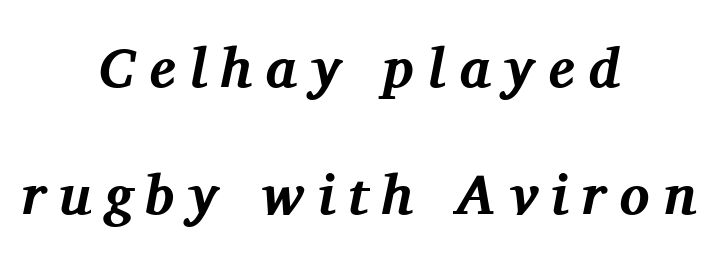
Q: Is the text bold? A: Yes.
Q: Is the text italic (slanted)? A: Yes, it leans right by about 11 degrees.
Q: Is the typeface a serif or a sans-serif typeface? A: Serif.
Q: Is the text underlined? A: No.
Q: How is the paragraph aligned? A: Centered.
Q: Is the spacing between letters normal or unusually wide? A: Unusually wide.
Q: Is the spacing between lines tight, normal or loose? A: Loose.
Q: Width (condensed, normal, or wide)? A: Normal.
Q: Stroke contrast? A: Medium.
Q: x-height? A: Medium.
Q: Monospaced? A: No.
